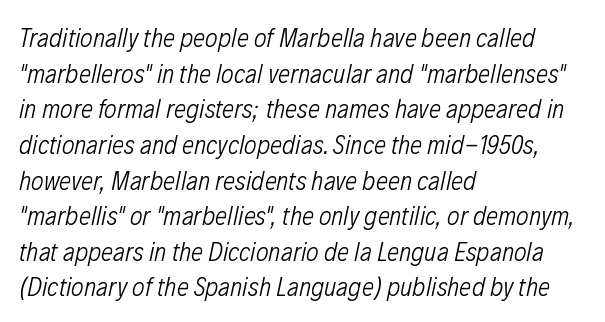
{"italic": "yes", "lean": "right", "slant_degrees": 12, "bold": "no", "underline": "no", "align": "left", "line_spacing": "normal", "line_spacing_ratio": 1.32, "letter_spacing": "normal", "letter_spacing_em": 0.0, "glyph_px": 27}
